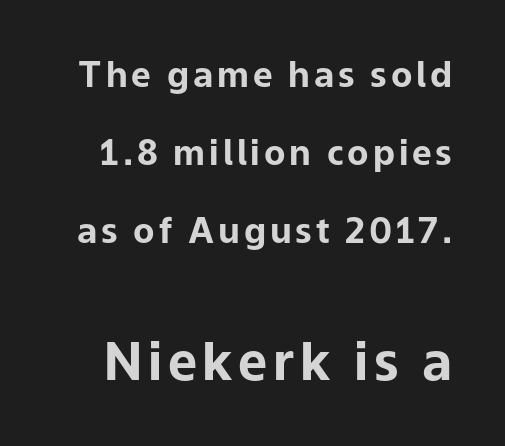
Q: Is the text bold? A: Yes.
Q: Is the text italic (slanted)? A: No, it is upright.
Q: Is the typeface a serif or a sans-serif typeface? A: Sans-serif.
Q: Is the text underlined? A: No.
Q: Is the spacing between lines tight, normal or loose? A: Loose.
Q: Which block of text is set in a larger size, the first (top) or the second (bottom)? A: The second (bottom) one.
Q: Width (condensed, normal, or wide)? A: Normal.
Q: Stroke contrast? A: Low.
Q: x-height? A: Medium.
Q: Monospaced? A: No.
